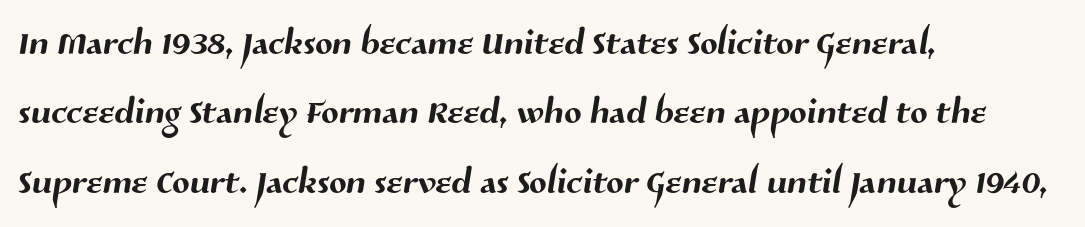
Honestly, the letter spacing is just normal — you wouldn't notice it. One glance says typical: line gaps are just what's usual. Proportional: the letters do not fall into vertical columns. These lines stack with their left ends in a neat column. Is this a sans? Yes — the strokes have no serifs. Nobody drew a line under any word here.
